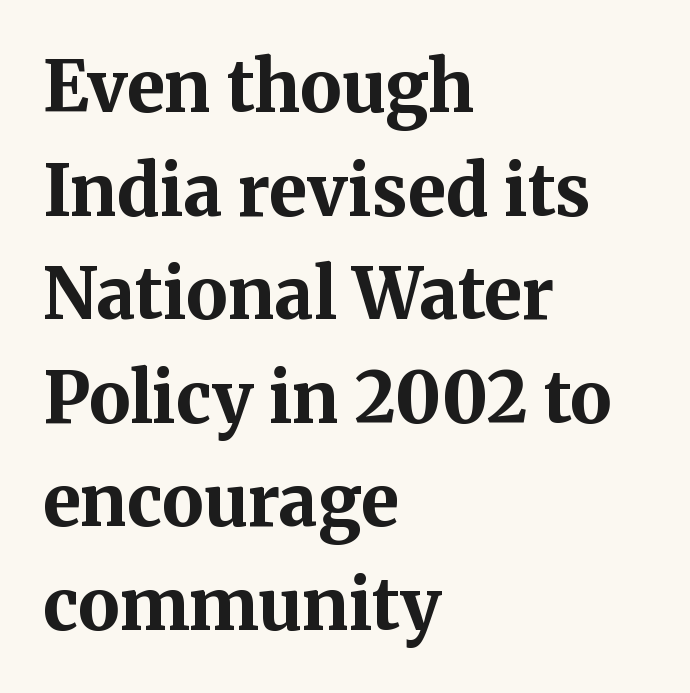
The image shows 70 px bold serif type, upright; set left-aligned, normal line spacing (1.48x), normal letter spacing, not underlined; medium stroke contrast and a medium x-height.
